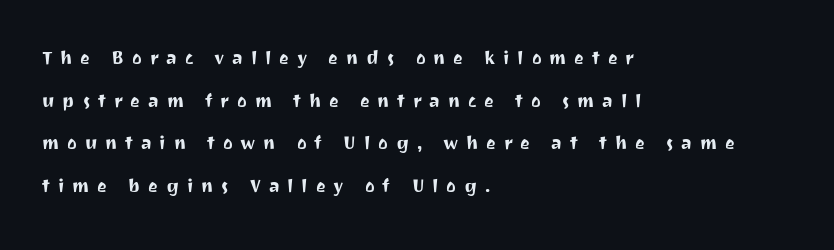
The image shows 23 px text type, upright; set left-aligned, line spacing 1.85x, unusually wide letter spacing (+0.34 em), not underlined.
